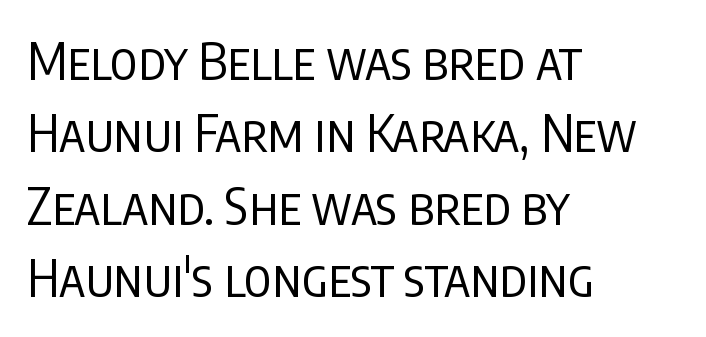
Q: Is the text bold? A: No.
Q: Is the text italic (slanted)? A: No, it is upright.
Q: Is the typeface a serif or a sans-serif typeface? A: Sans-serif.
Q: Is the text underlined? A: No.
Q: How is the paragraph aligned? A: Left-aligned.
Q: Is the spacing between letters normal or unusually wide? A: Normal.
Q: Is the spacing between lines tight, normal or loose? A: Normal.
Q: Width (condensed, normal, or wide)? A: Condensed.
Q: Stroke contrast? A: Low.
Q: x-height? A: Large.
Q: Monospaced? A: No.
